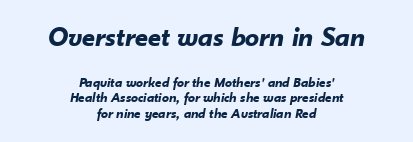
The image shows 28 px bold type, italic (leaning right); set centered, tight line spacing (1.12x), normal letter spacing, not underlined; the first (top) block is 2.0x larger; low stroke contrast and a small x-height.
